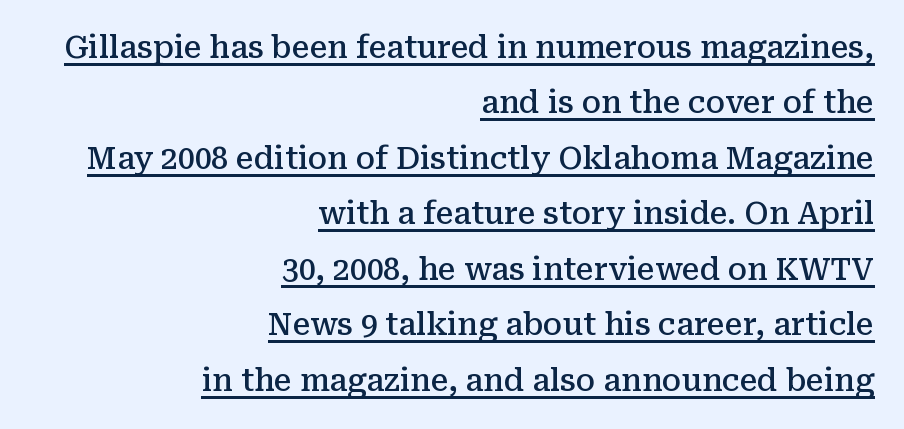
Here the designer chose a conventional face with non-uniform glyph widths. Default kerning and tracking; the words read as compact shapes. A typesetter would label this face a serif. These lines are set flush right with a ragged left edge.
